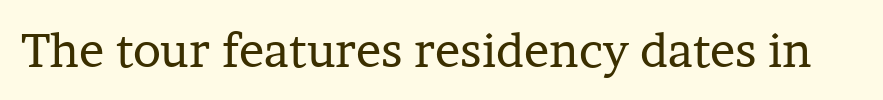
Q: Is the text bold? A: No.
Q: Is the text italic (slanted)? A: No, it is upright.
Q: Is the typeface a serif or a sans-serif typeface? A: Serif.
Q: Is the text underlined? A: No.
Q: Is the spacing between letters normal or unusually wide? A: Normal.
Q: Width (condensed, normal, or wide)? A: Normal.
Q: Stroke contrast? A: Low.
Q: x-height? A: Medium.
Q: Monospaced? A: No.
